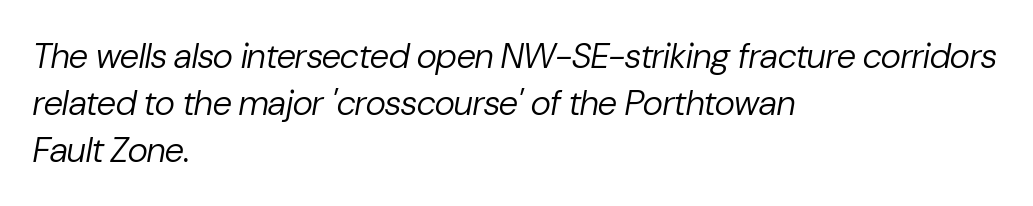
Q: Is the text bold? A: No.
Q: Is the text italic (slanted)? A: Yes, it leans right by about 10 degrees.
Q: Is the text underlined? A: No.
Q: How is the paragraph aligned? A: Left-aligned.
Q: Is the spacing between letters normal or unusually wide? A: Normal.
Q: Is the spacing between lines tight, normal or loose? A: Normal.
Q: Width (condensed, normal, or wide)? A: Normal.
Q: Stroke contrast? A: Low.
Q: x-height? A: Medium.
Q: Monospaced? A: No.
